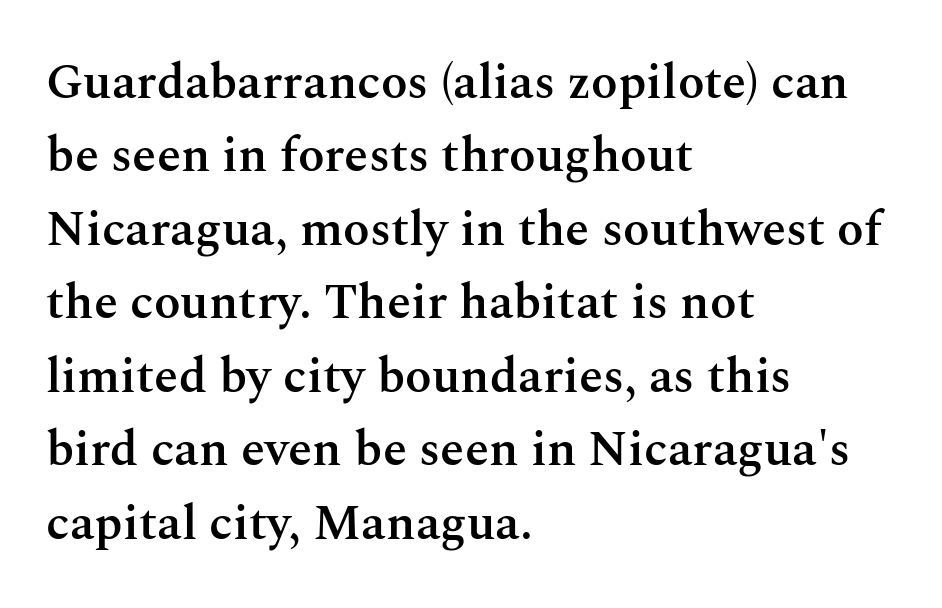
The image shows 49 px semibold serif type, upright; set left-aligned, normal line spacing (1.5x), normal letter spacing, not underlined; medium stroke contrast and a medium x-height.
